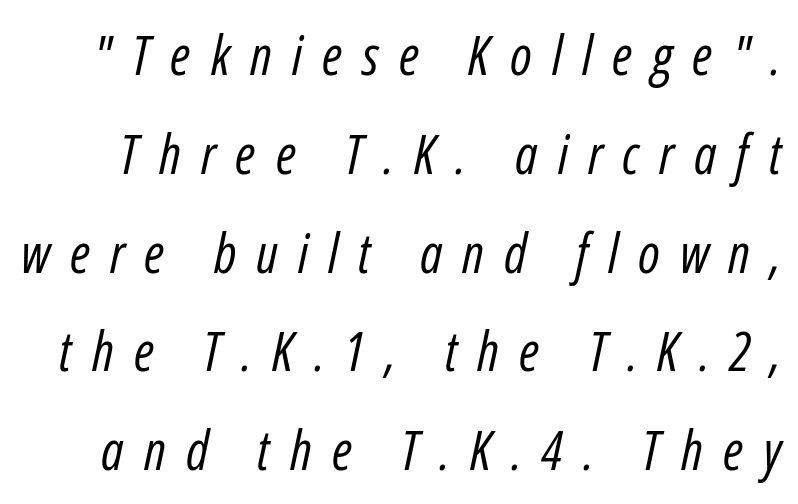
Q: Is the text bold? A: No.
Q: Is the text italic (slanted)? A: Yes, it leans right by about 12 degrees.
Q: Is the text underlined? A: No.
Q: Is the spacing between letters normal or unusually wide? A: Unusually wide.
Q: Width (condensed, normal, or wide)? A: Condensed.
Q: Stroke contrast? A: Low.
Q: x-height? A: Medium.
Q: Monospaced? A: No.
